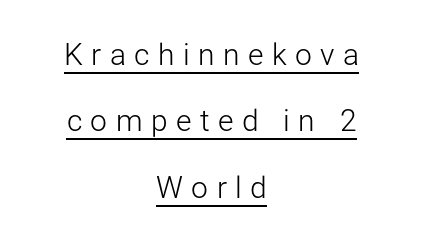
{"serif": "no", "italic": "no", "bold": "no", "weight": "light", "width": "normal", "stroke_contrast": "low", "x_height": "medium", "monospaced": "no", "underline": "yes", "align": "center", "line_spacing": "loose", "line_spacing_ratio": 2.21, "letter_spacing": "wide", "letter_spacing_em": 0.28, "glyph_px": 30}
